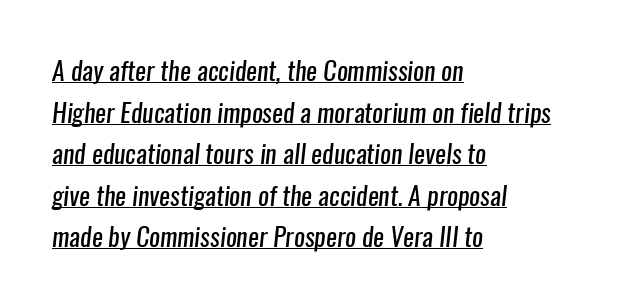
Left-aligned paragraph, ragged on the right. The lines sit at an ordinary, default distance from one another. Students, observe the line beneath the letters — that is underlining. Tracking here is standard; glyphs follow each other at the usual distance. This is not heavy type; no bold has been used.
